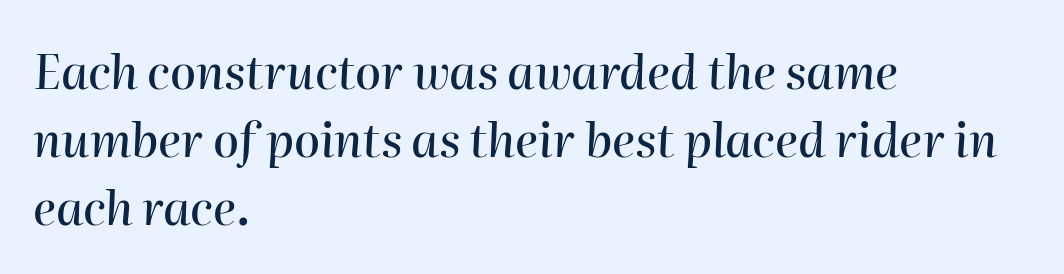
Do the characters align in a grid? No, the font is proportional. Rendered with sloped, italic letterforms. Caption: standard tracking, unaltered. Vertically, the passage feels balanced, rows spaced as you'd expect. Which margin do the lines hug? The left one — the right edge is uneven.
